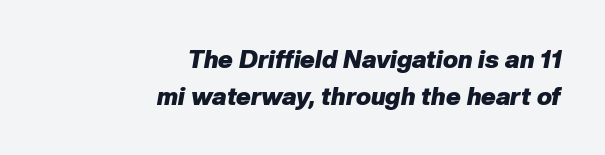
Whoever set this chose a conventional vertical rhythm. Notice how the passage keeps a crisp vertical edge on the right only. Rule under the text: the space is simply empty. Weight check: bold — yes, fully.
